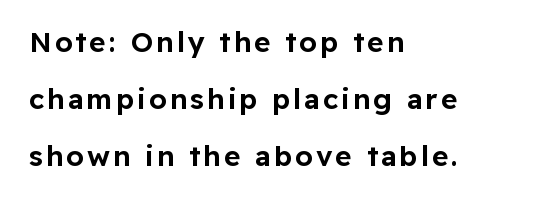
Q: Is the text italic (slanted)? A: No, it is upright.
Q: Is the typeface a serif or a sans-serif typeface? A: Sans-serif.
Q: Is the text underlined? A: No.
Q: How is the paragraph aligned? A: Left-aligned.
Q: Is the spacing between lines tight, normal or loose? A: Loose.
Q: Width (condensed, normal, or wide)? A: Normal.
Q: Stroke contrast? A: Low.
Q: x-height? A: Medium.
Q: Monospaced? A: No.
